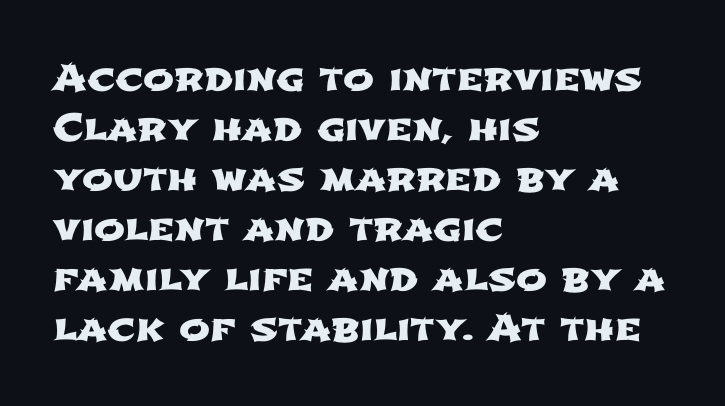
Q: Is the typeface a serif or a sans-serif typeface? A: Sans-serif.
Q: Is the text underlined? A: No.
Q: How is the paragraph aligned? A: Left-aligned.
Q: Is the spacing between letters normal or unusually wide? A: Normal.
Q: Is the spacing between lines tight, normal or loose? A: Normal.
Q: Width (condensed, normal, or wide)? A: Wide.
Q: Stroke contrast? A: Low.
Q: x-height? A: Medium.
Q: Monospaced? A: No.
